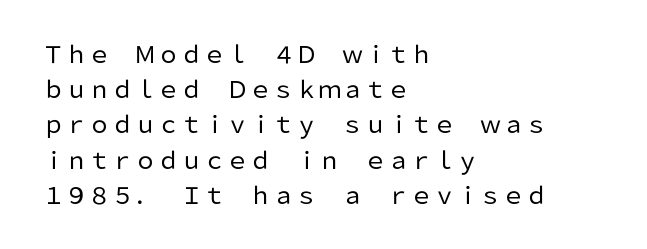
The image shows 23 px text type, upright; set left-aligned, normal line spacing (1.53x), normal letter spacing, not underlined.
